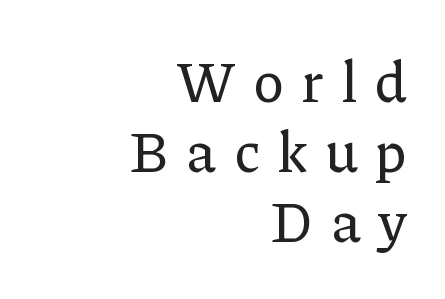
Q: Is the text italic (slanted)? A: No, it is upright.
Q: Is the typeface a serif or a sans-serif typeface? A: Serif.
Q: Is the text underlined? A: No.
Q: How is the paragraph aligned? A: Right-aligned.
Q: Is the spacing between letters normal or unusually wide? A: Unusually wide.
Q: Width (condensed, normal, or wide)? A: Normal.
Q: Stroke contrast? A: Low.
Q: x-height? A: Medium.
Q: Monospaced? A: No.
